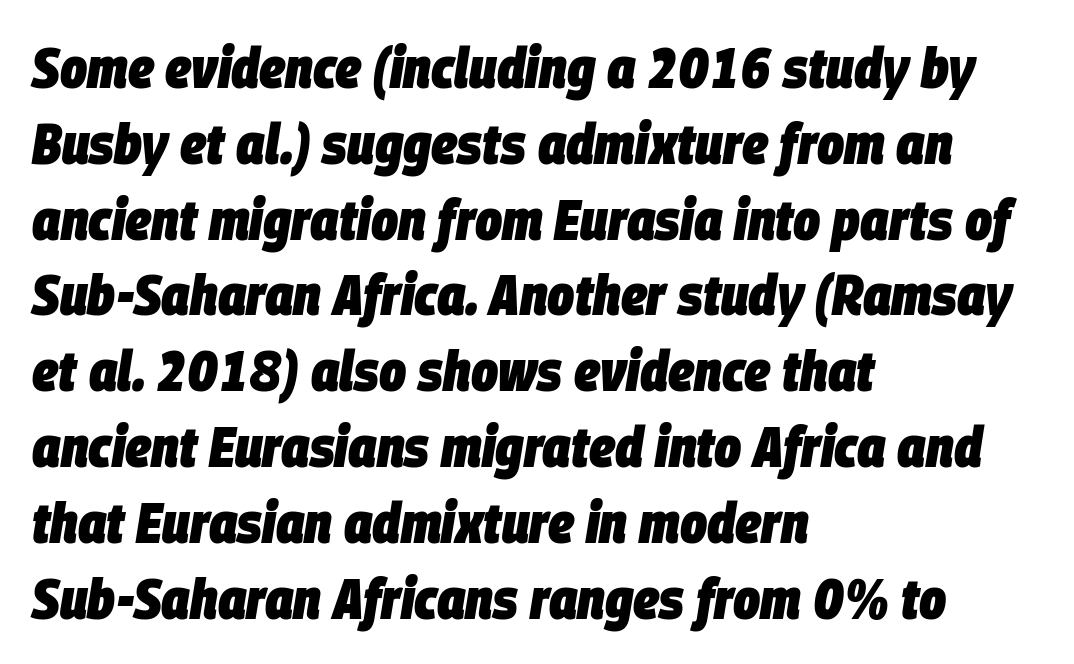
Q: Is the text bold? A: Yes.
Q: Is the text italic (slanted)? A: Yes, it leans right by about 9 degrees.
Q: Is the text underlined? A: No.
Q: How is the paragraph aligned? A: Left-aligned.
Q: Is the spacing between letters normal or unusually wide? A: Normal.
Q: Is the spacing between lines tight, normal or loose? A: Normal.
Q: Width (condensed, normal, or wide)? A: Condensed.
Q: Stroke contrast? A: Low.
Q: x-height? A: Large.
Q: Monospaced? A: No.
